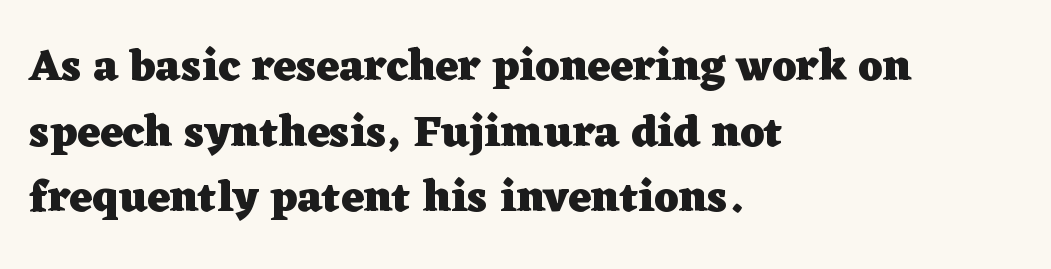
{"serif": "yes", "italic": "no", "bold": "yes", "weight": "heavy", "width": "wide", "stroke_contrast": "low", "x_height": "medium", "monospaced": "no", "underline": "no", "align": "left", "line_spacing": "normal", "line_spacing_ratio": 1.49, "letter_spacing": "normal", "letter_spacing_em": 0.0, "glyph_px": 44}
